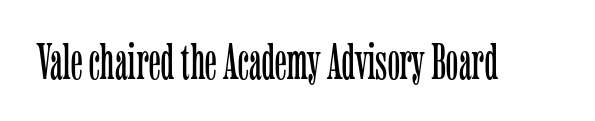
Q: Is the text bold? A: No.
Q: Is the text italic (slanted)? A: No, it is upright.
Q: Is the typeface a serif or a sans-serif typeface? A: Serif.
Q: Is the text underlined? A: No.
Q: Is the spacing between letters normal or unusually wide? A: Normal.
Q: Width (condensed, normal, or wide)? A: Condensed.
Q: Stroke contrast? A: Low.
Q: x-height? A: Medium.
Q: Monospaced? A: No.
